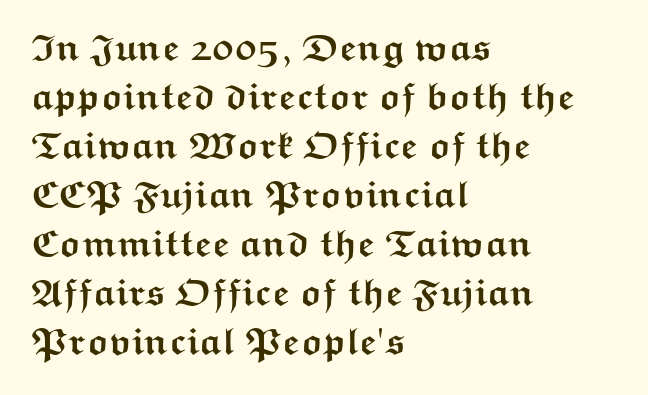
The image shows 38 px semibold, wide sans-serif type, upright; set left-aligned, normal line spacing (1.29x), normal letter spacing, not underlined; medium stroke contrast and a medium x-height.
